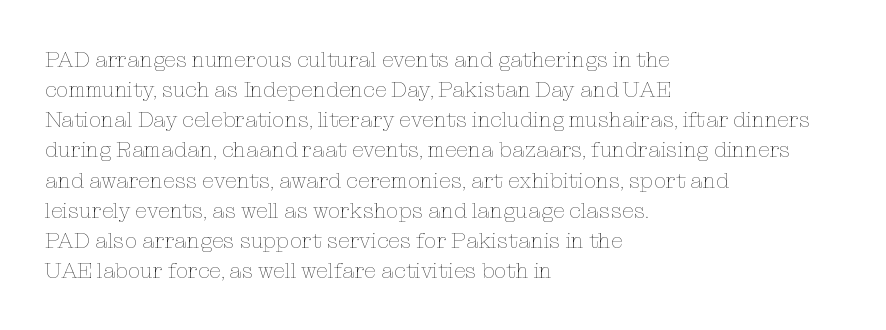
Q: Is the text bold? A: No.
Q: Is the text italic (slanted)? A: No, it is upright.
Q: Is the text underlined? A: No.
Q: How is the paragraph aligned? A: Left-aligned.
Q: Is the spacing between letters normal or unusually wide? A: Normal.
Q: Is the spacing between lines tight, normal or loose? A: Normal.
